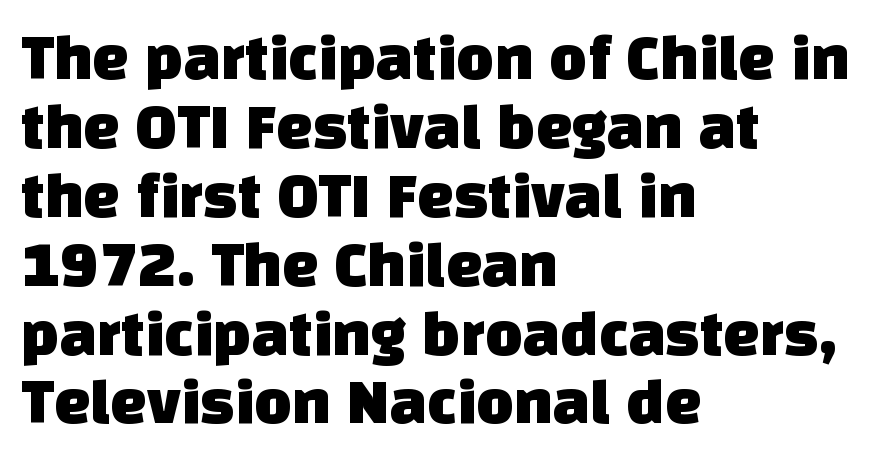
Q: Is the typeface a serif or a sans-serif typeface? A: Sans-serif.
Q: Is the text underlined? A: No.
Q: How is the paragraph aligned? A: Left-aligned.
Q: Is the spacing between letters normal or unusually wide? A: Normal.
Q: Is the spacing between lines tight, normal or loose? A: Tight.
Q: Width (condensed, normal, or wide)? A: Normal.
Q: Stroke contrast? A: Low.
Q: x-height? A: Large.
Q: Monospaced? A: No.
